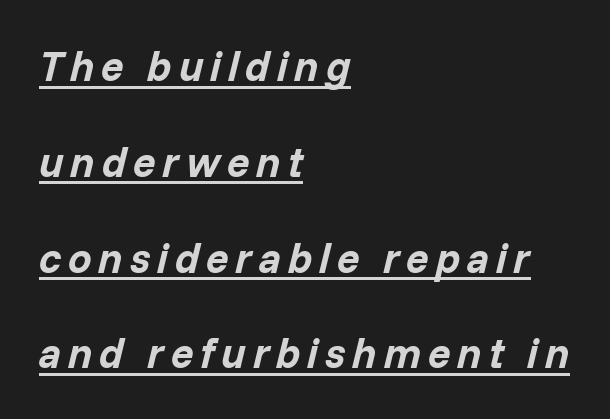
A typesetter would call this proportional, since set widths differ per character. Is the type slanted? Yes — the strokes lean at a clear angle. Line spacing here is loose. This rendering uses left alignment, leaving the right contour irregular.
